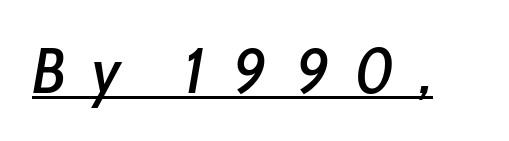
Rendered with sloped, italic letterforms. Spacing between characters has been opened up far beyond the box default. Beneath each row of characters lies a ruled line. Note the varied advance widths — an 'i' is clearly narrower than an 'm'.
